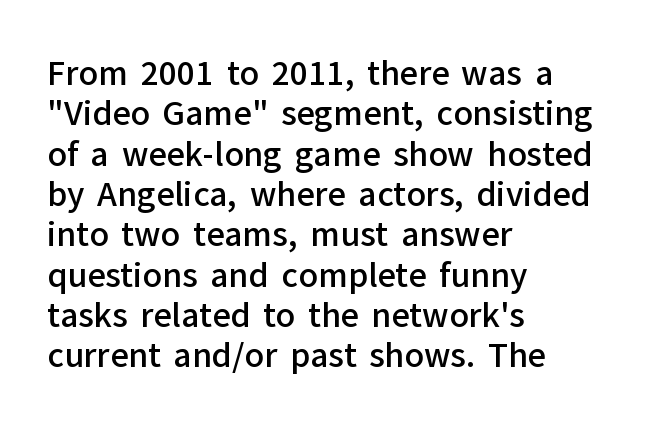
Q: Is the text bold? A: Semi-bold.
Q: Is the text italic (slanted)? A: No, it is upright.
Q: Is the typeface a serif or a sans-serif typeface? A: Sans-serif.
Q: Is the text underlined? A: No.
Q: How is the paragraph aligned? A: Left-aligned.
Q: Is the spacing between letters normal or unusually wide? A: Normal.
Q: Is the spacing between lines tight, normal or loose? A: Normal.
Q: Width (condensed, normal, or wide)? A: Normal.
Q: Stroke contrast? A: Low.
Q: x-height? A: Medium.
Q: Monospaced? A: No.
